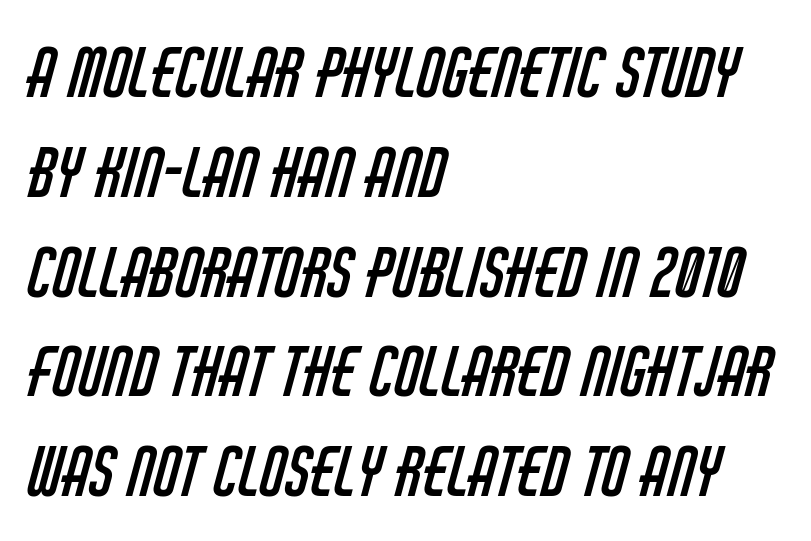
{"serif": "no", "bold": "no", "weight": "regular", "width": "condensed", "stroke_contrast": "low", "x_height": "large", "monospaced": "no", "underline": "no", "align": "left", "line_spacing": "normal", "line_spacing_ratio": 1.49, "letter_spacing": "normal", "letter_spacing_em": 0.0, "glyph_px": 67}
